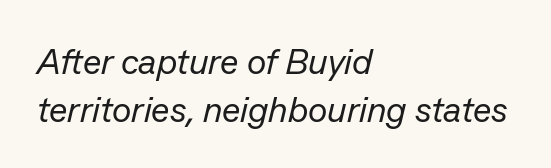
Q: Is the text bold? A: No.
Q: Is the text italic (slanted)? A: Yes, it leans right by about 13 degrees.
Q: Is the text underlined? A: No.
Q: How is the paragraph aligned? A: Left-aligned.
Q: Is the spacing between letters normal or unusually wide? A: Normal.
Q: Is the spacing between lines tight, normal or loose? A: Normal.
Q: Width (condensed, normal, or wide)? A: Normal.
Q: Stroke contrast? A: Low.
Q: x-height? A: Medium.
Q: Monospaced? A: No.
